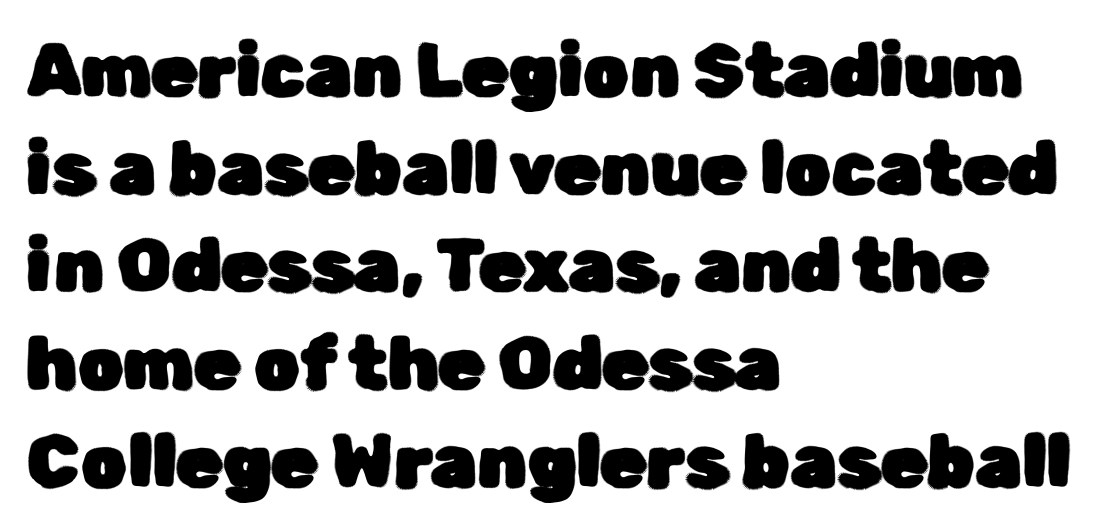
Q: Is the text italic (slanted)? A: No, it is upright.
Q: Is the typeface a serif or a sans-serif typeface? A: Sans-serif.
Q: Is the text underlined? A: No.
Q: How is the paragraph aligned? A: Left-aligned.
Q: Is the spacing between letters normal or unusually wide? A: Normal.
Q: Is the spacing between lines tight, normal or loose? A: Normal.
Q: Width (condensed, normal, or wide)? A: Normal.
Q: Stroke contrast? A: Low.
Q: x-height? A: Medium.
Q: Monospaced? A: No.
